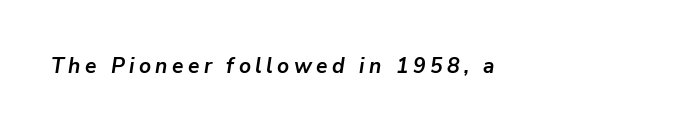
Does the weight exceed regular? Yes, all the way to bold. Characters are canted at an angle relative to the baseline's perpendicular. Words appear elongated and porous because spacing is wide. A clean baseline with only descenders dipping below it.
